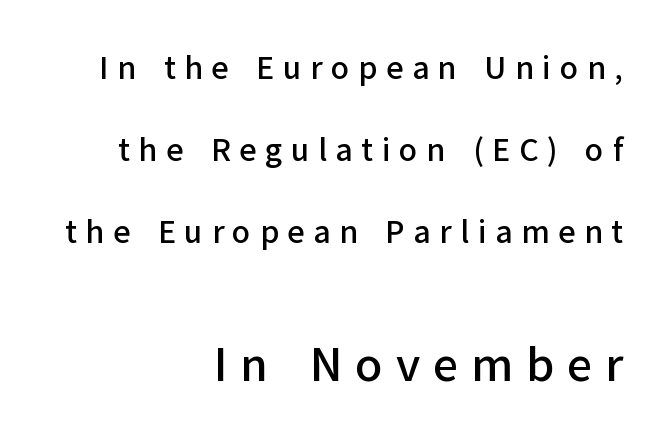
Q: Is the text italic (slanted)? A: No, it is upright.
Q: Is the typeface a serif or a sans-serif typeface? A: Sans-serif.
Q: Is the text underlined? A: No.
Q: How is the paragraph aligned? A: Right-aligned.
Q: Is the spacing between letters normal or unusually wide? A: Unusually wide.
Q: Is the spacing between lines tight, normal or loose? A: Loose.
Q: Which block of text is set in a larger size, the first (top) or the second (bottom)? A: The second (bottom) one.
Q: Width (condensed, normal, or wide)? A: Normal.
Q: Stroke contrast? A: Low.
Q: x-height? A: Medium.
Q: Monospaced? A: No.
